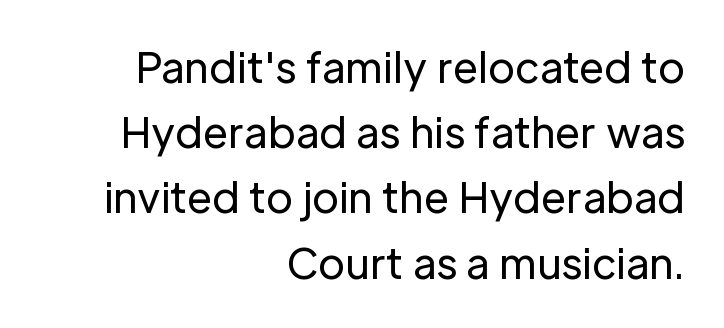
Q: Is the text bold? A: No.
Q: Is the text italic (slanted)? A: No, it is upright.
Q: Is the typeface a serif or a sans-serif typeface? A: Sans-serif.
Q: Is the text underlined? A: No.
Q: How is the paragraph aligned? A: Right-aligned.
Q: Is the spacing between letters normal or unusually wide? A: Normal.
Q: Is the spacing between lines tight, normal or loose? A: Normal.
Q: Width (condensed, normal, or wide)? A: Normal.
Q: Stroke contrast? A: Low.
Q: x-height? A: Medium.
Q: Monospaced? A: No.
